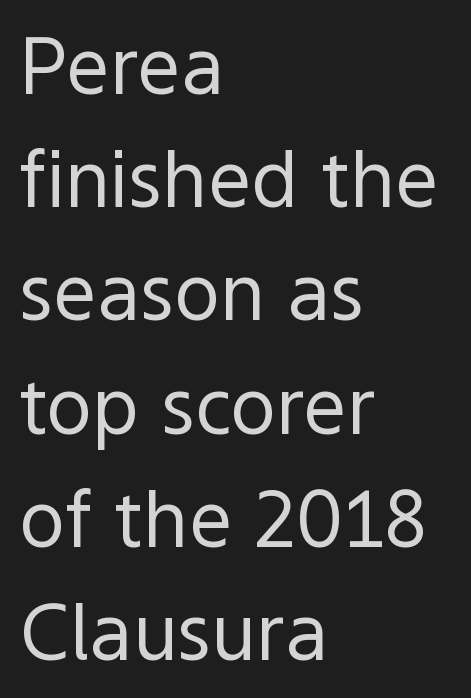
{"serif": "no", "italic": "no", "bold": "no", "weight": "regular", "width": "normal", "x_height": "medium", "monospaced": "no", "underline": "no", "align": "left", "line_spacing": "normal", "line_spacing_ratio": 1.47, "letter_spacing": "normal", "letter_spacing_em": 0.0, "glyph_px": 77}
